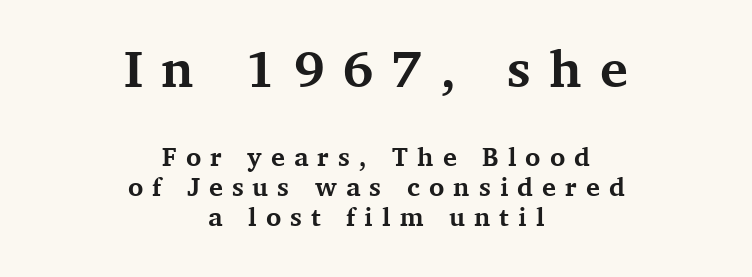
Q: Is the text bold? A: Yes.
Q: Is the text italic (slanted)? A: No, it is upright.
Q: Is the typeface a serif or a sans-serif typeface? A: Serif.
Q: Is the text underlined? A: No.
Q: How is the paragraph aligned? A: Centered.
Q: Is the spacing between letters normal or unusually wide? A: Unusually wide.
Q: Is the spacing between lines tight, normal or loose? A: Tight.
Q: Which block of text is set in a larger size, the first (top) or the second (bottom)? A: The first (top) one.
Q: Width (condensed, normal, or wide)? A: Normal.
Q: Stroke contrast? A: Medium.
Q: x-height? A: Medium.
Q: Monospaced? A: No.
